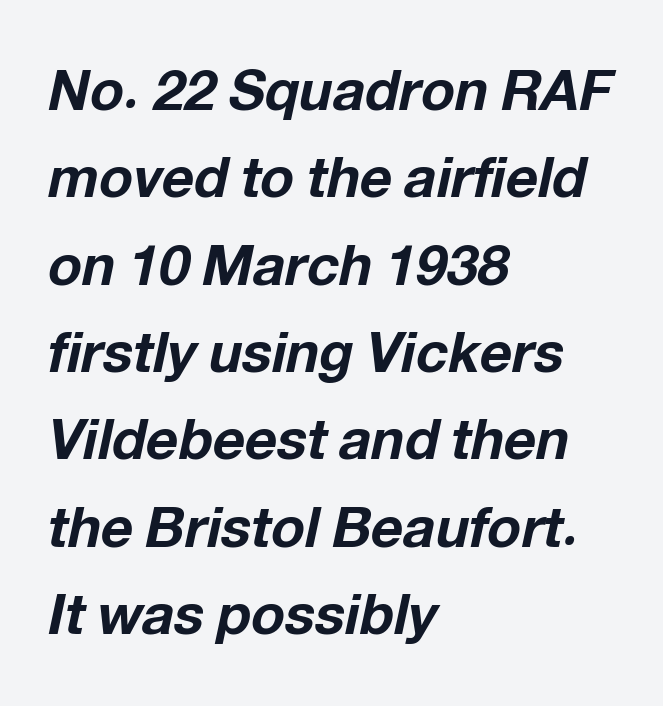
{"italic": "yes", "lean": "right", "slant_degrees": 12, "bold": "yes", "weight": "bold", "width": "normal", "stroke_contrast": "low", "x_height": "medium", "monospaced": "no", "underline": "no", "align": "left", "line_spacing": "normal", "line_spacing_ratio": 1.56, "letter_spacing": "normal", "letter_spacing_em": 0.0, "glyph_px": 56}
